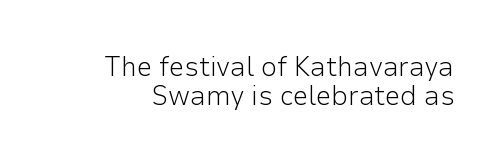
{"serif": "no", "italic": "no", "bold": "no", "weight": "light", "width": "normal", "stroke_contrast": "low", "x_height": "medium", "monospaced": "no", "underline": "no", "line_spacing": "tight", "line_spacing_ratio": 1.04, "letter_spacing": "normal", "letter_spacing_em": 0.0, "glyph_px": 28}
